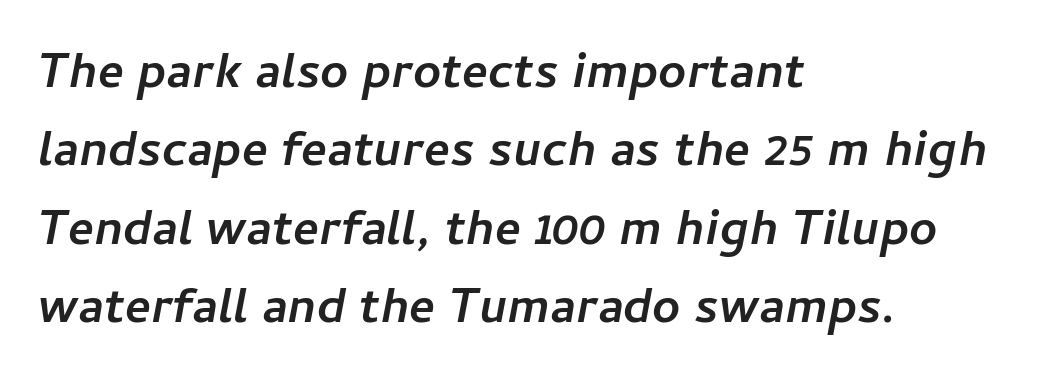
Compared with a centered layout, this one pins lines to the left instead. Strong, thick strokes mark this as bold type. If you drew a line through each stem, it would be angled. A typesetter would call this leading conventional body-copy spacing.
